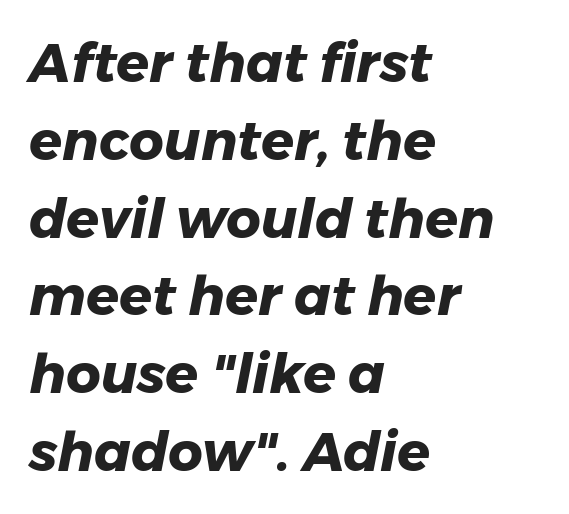
{"italic": "yes", "lean": "right", "slant_degrees": 11, "bold": "yes", "weight": "heavy", "width": "normal", "stroke_contrast": "low", "x_height": "medium", "monospaced": "no", "underline": "no", "align": "left", "line_spacing": "normal", "line_spacing_ratio": 1.44, "letter_spacing": "normal", "letter_spacing_em": 0.0, "glyph_px": 54}
